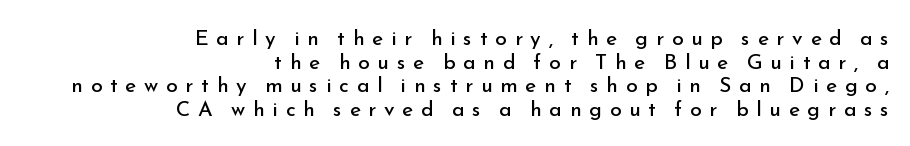
{"italic": "no", "bold": "no", "underline": "no", "align": "right", "line_spacing": "tight", "line_spacing_ratio": 1.12, "letter_spacing": "wide", "letter_spacing_em": 0.37, "glyph_px": 21}
